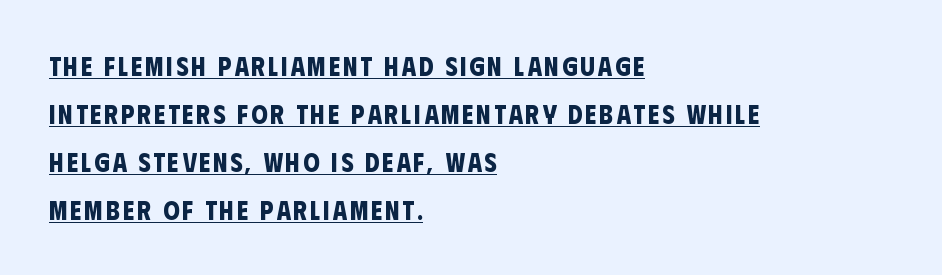
The image shows 26 px bold type; set left-aligned, line spacing 1.84x, underlined.
